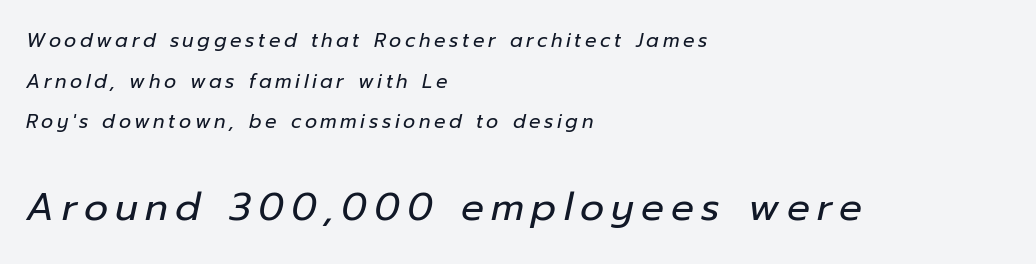
The image shows 38 px regular-weight type, italic (leaning right); set left-aligned, loose line spacing (2.14x), not underlined; the second (bottom) block is 2.0x larger; low stroke contrast and a medium x-height.
